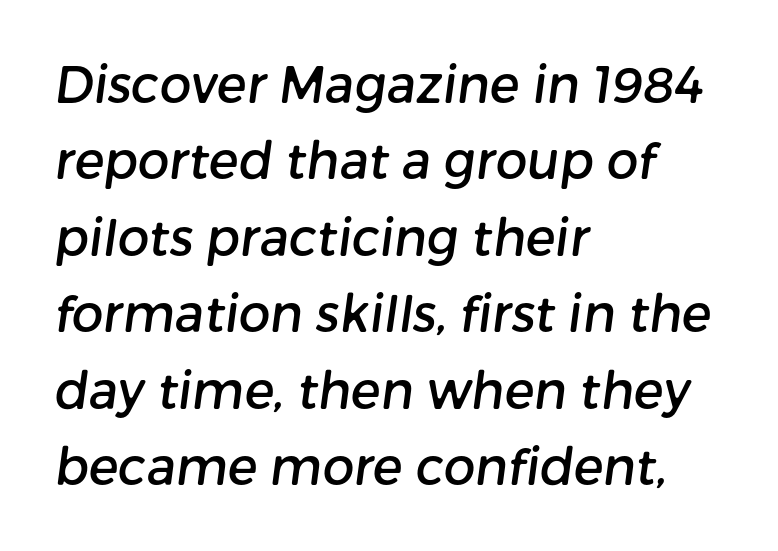
Q: Is the typeface a serif or a sans-serif typeface? A: Sans-serif.
Q: Is the text underlined? A: No.
Q: How is the paragraph aligned? A: Left-aligned.
Q: Is the spacing between letters normal or unusually wide? A: Normal.
Q: Is the spacing between lines tight, normal or loose? A: Normal.
Q: Width (condensed, normal, or wide)? A: Normal.
Q: Stroke contrast? A: Low.
Q: x-height? A: Medium.
Q: Monospaced? A: No.
